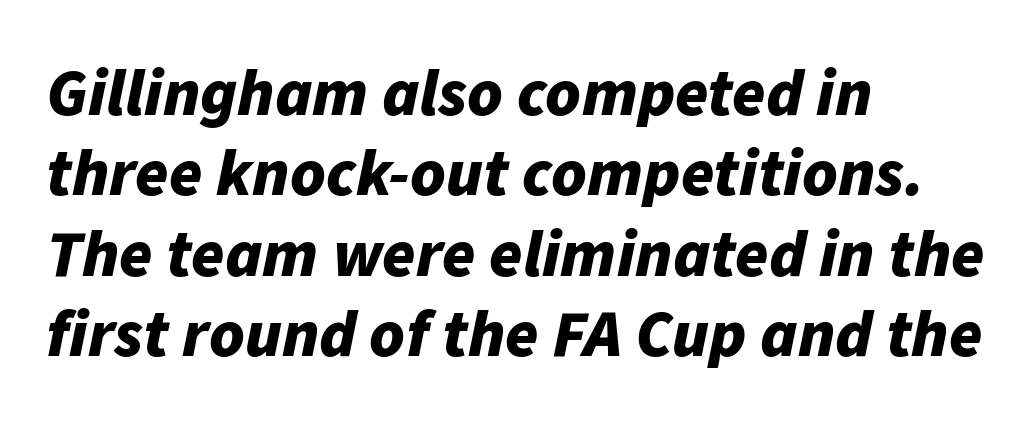
Q: Is the text bold? A: Yes.
Q: Is the text italic (slanted)? A: Yes, it leans right by about 11 degrees.
Q: Is the text underlined? A: No.
Q: How is the paragraph aligned? A: Left-aligned.
Q: Is the spacing between letters normal or unusually wide? A: Normal.
Q: Width (condensed, normal, or wide)? A: Normal.
Q: Stroke contrast? A: Low.
Q: x-height? A: Medium.
Q: Monospaced? A: No.
